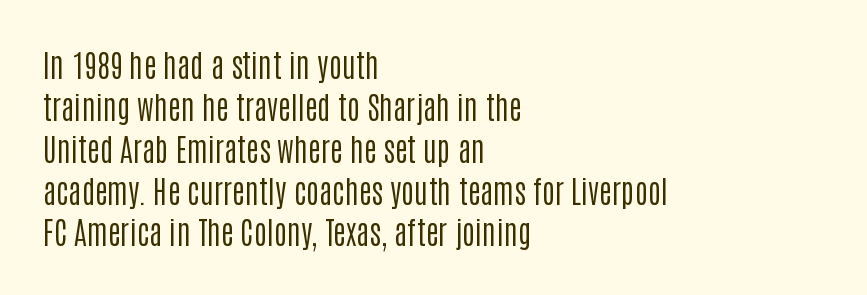
The text block is weighted toward the left margin, trailing off unevenly rightward. The rendering uses natural spacing where letterforms have individual widths. Any mark beneath the type? The region is blank. The strokes carry an ordinary text weight at most. Examine the stroke ends and you'll find no serifs. Glyph-to-glyph distance matches everyday printed text.
